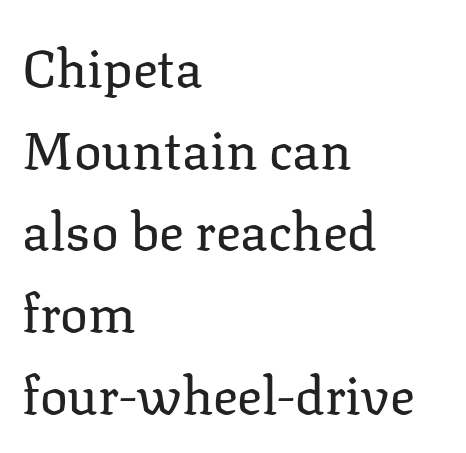
Q: Is the text bold? A: No.
Q: Is the text italic (slanted)? A: No, it is upright.
Q: Is the typeface a serif or a sans-serif typeface? A: Serif.
Q: Is the text underlined? A: No.
Q: How is the paragraph aligned? A: Left-aligned.
Q: Is the spacing between letters normal or unusually wide? A: Normal.
Q: Is the spacing between lines tight, normal or loose? A: Normal.
Q: Width (condensed, normal, or wide)? A: Normal.
Q: Stroke contrast? A: Low.
Q: x-height? A: Medium.
Q: Monospaced? A: No.
